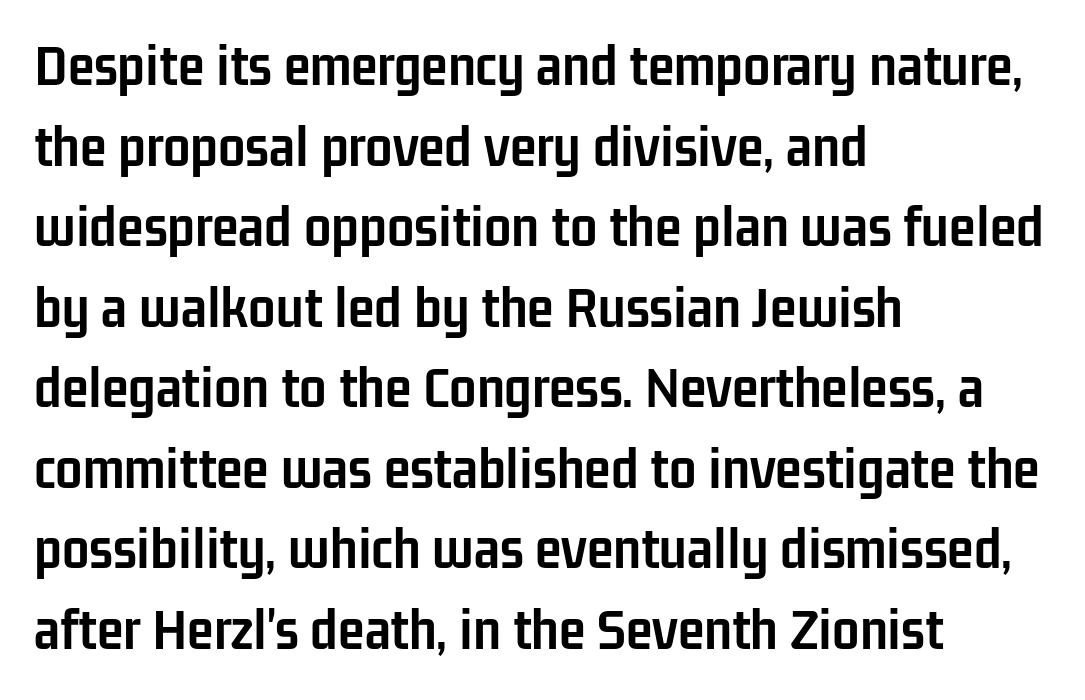
Default kerning and tracking; the words read as compact shapes. Here the designer chose a conventional face with non-uniform glyph widths. This sample uses a sans-serif face. If you drew a line through each stem, it would be perfectly vertical. Set as a true bold cut, around the 700 mark.
